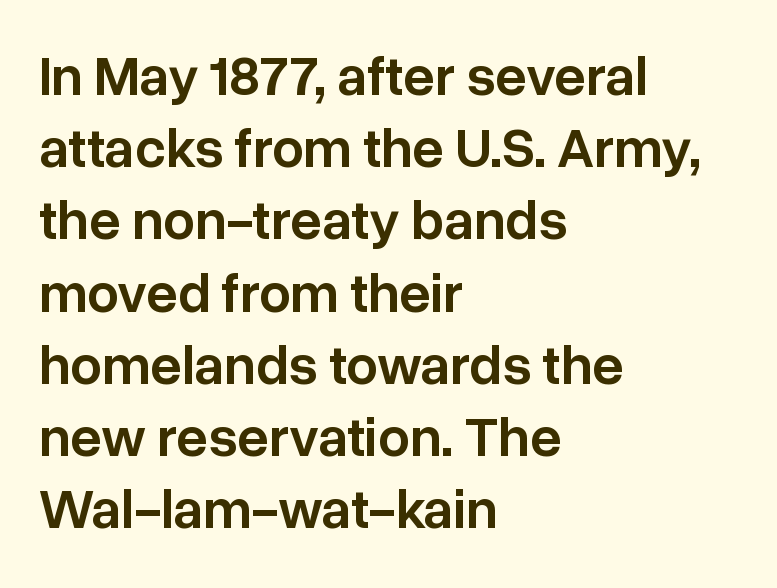
The paragraph has a hard left edge and a soft right edge. Nope, not italic — everything's standing straight. A bit beefed up — I'd call it semibold rather than bold. Check where the strokes stop: nothing finishes them off — pure sans. Check under the words: just untouched page. Look at the tracking — it's just the regular setting, nothing added.
